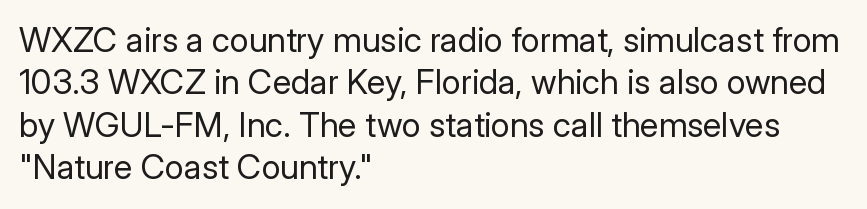
Looks like regular typesetting: each glyph gets only the width it needs. The designer went with a sans here, leaving each stem footless. In CSS terms this would be text-align: left. Check the space under the baseline: it is left empty. The specimen reads as upright at a glance.
